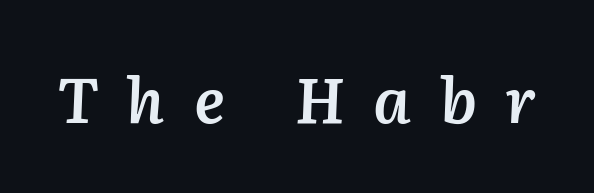
The image shows 62 px semibold type, italic (leaning right); set unusually wide letter spacing (+0.47 em), not underlined; medium stroke contrast and a medium x-height.
